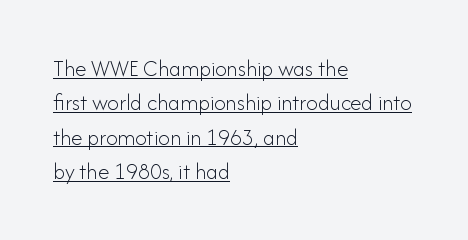
{"italic": "no", "bold": "no", "underline": "yes", "align": "left", "line_spacing": "normal", "line_spacing_ratio": 1.49, "letter_spacing": "normal", "letter_spacing_em": 0.0, "glyph_px": 23}
